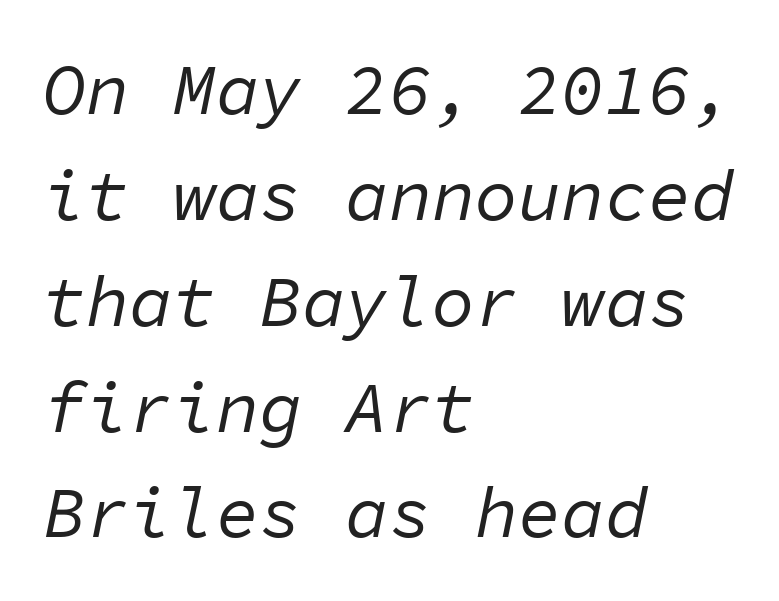
Honestly, the letter spacing is just normal — you wouldn't notice it. Honestly, there is no underline to notice here at all. Monospaced: the letters line up in strict vertical columns. Leading: standard. Compared with ordinary roman type, these characters are visibly tilted. This sample is left-justified, so line endings fall wherever the words run out.
